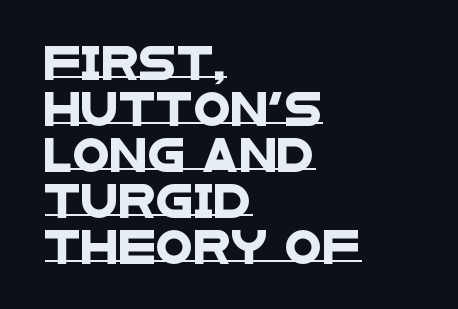
The image shows 34 px wide sans-serif type; set left-aligned, normal line spacing (1.35x), normal letter spacing, underlined; low stroke contrast and a large x-height.
